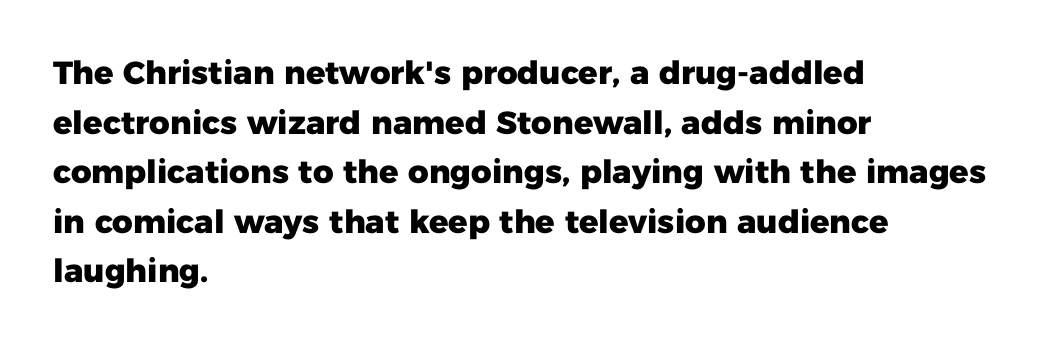
Q: Is the text bold? A: Yes.
Q: Is the text italic (slanted)? A: No, it is upright.
Q: Is the typeface a serif or a sans-serif typeface? A: Sans-serif.
Q: Is the text underlined? A: No.
Q: How is the paragraph aligned? A: Left-aligned.
Q: Is the spacing between letters normal or unusually wide? A: Normal.
Q: Is the spacing between lines tight, normal or loose? A: Normal.
Q: Width (condensed, normal, or wide)? A: Normal.
Q: Stroke contrast? A: Low.
Q: x-height? A: Medium.
Q: Monospaced? A: No.
